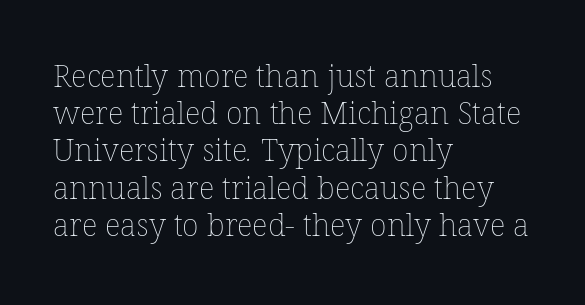
Leftover space on each line is placed entirely after the last word. A typesetter would call this proportional, since set widths differ per character. Weight: not bold — regular or lighter. Does extra space separate the letters? No, they use regular spacing. The specimen omits any rule beneath the text block's lines.
